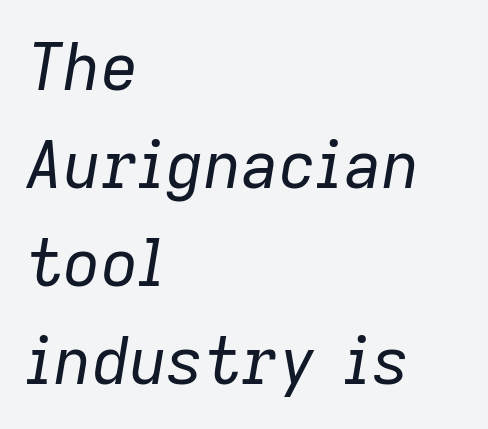
{"italic": "yes", "lean": "right", "slant_degrees": 9, "bold": "no", "weight": "regular", "width": "normal", "stroke_contrast": "low", "x_height": "medium", "monospaced": "no", "underline": "no", "align": "left", "line_spacing": "normal", "line_spacing_ratio": 1.51, "letter_spacing": "normal", "letter_spacing_em": 0.0, "glyph_px": 65}
